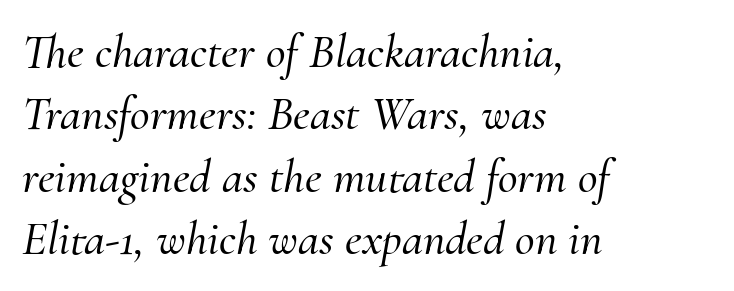
{"serif": "yes", "italic": "yes", "lean": "right", "slant_degrees": 10, "width": "normal", "stroke_contrast": "medium", "x_height": "small", "monospaced": "no", "underline": "no", "align": "left", "line_spacing": "normal", "line_spacing_ratio": 1.3, "letter_spacing": "normal", "letter_spacing_em": 0.0, "glyph_px": 48}
